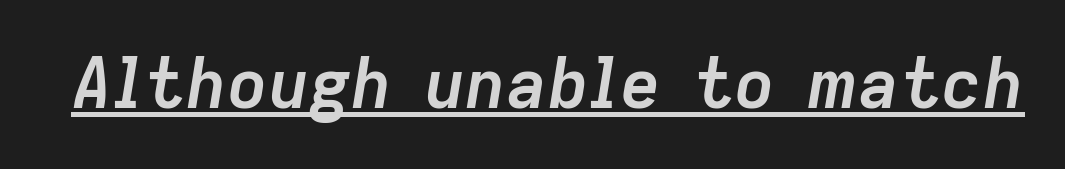
Q: Is the text bold? A: Yes.
Q: Is the text italic (slanted)? A: Yes, it leans right by about 9 degrees.
Q: Is the text underlined? A: Yes.
Q: Is the spacing between letters normal or unusually wide? A: Normal.
Q: Width (condensed, normal, or wide)? A: Normal.
Q: Stroke contrast? A: Low.
Q: x-height? A: Medium.
Q: Monospaced? A: No.
